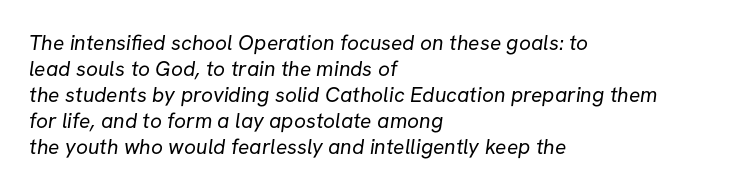
{"bold": "no", "underline": "no", "align": "left", "line_spacing_ratio": 1.24, "letter_spacing": "normal", "letter_spacing_em": 0.0, "glyph_px": 21}
